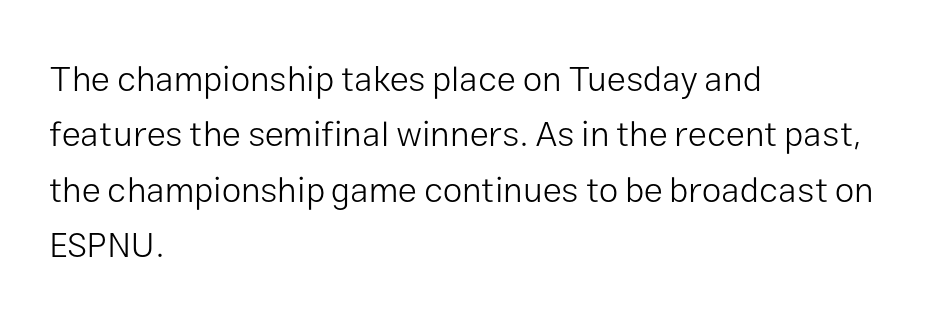
Q: Is the text bold? A: No.
Q: Is the text italic (slanted)? A: No, it is upright.
Q: Is the typeface a serif or a sans-serif typeface? A: Sans-serif.
Q: Is the text underlined? A: No.
Q: How is the paragraph aligned? A: Left-aligned.
Q: Is the spacing between letters normal or unusually wide? A: Normal.
Q: Is the spacing between lines tight, normal or loose? A: Normal.
Q: Width (condensed, normal, or wide)? A: Normal.
Q: Stroke contrast? A: Low.
Q: x-height? A: Medium.
Q: Monospaced? A: No.
